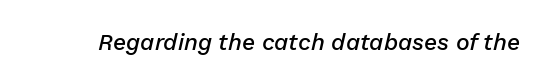
Italic: yes, the glyphs are oblique. Nobody touched the tracking dial on this one. The gap between lines stays unmarked. How heavy is the stroke? Medium-heavy — a semibold, shy of bold.
